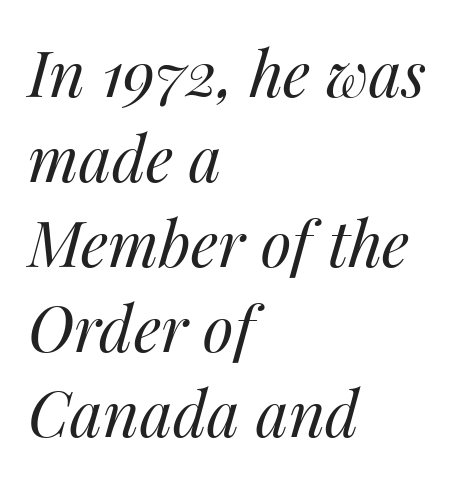
Does extra space separate the letters? No, they use regular spacing. Layout note: lines flush left. Underline: absent. Observe the lean: these are italic letterforms. These lines are rendered in a variable-pitch font.
